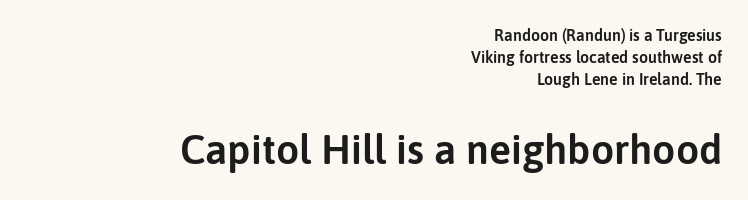
Think of a printed novel: that variable character pitch is what you see here. Any mark beneath the type? The region is blank. This layout puts the modest block above and the oversized block below. Words appear dense and cohesive because spacing is normal. No italicization has been applied; the sample stays upright.
